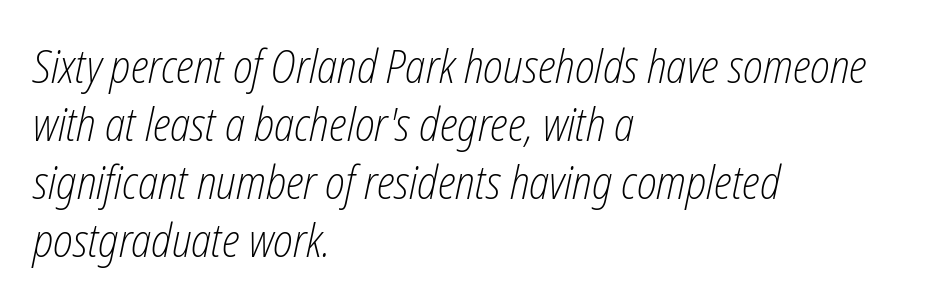
Q: Is the text bold? A: No.
Q: Is the text italic (slanted)? A: Yes, it leans right by about 12 degrees.
Q: Is the text underlined? A: No.
Q: How is the paragraph aligned? A: Left-aligned.
Q: Is the spacing between letters normal or unusually wide? A: Normal.
Q: Is the spacing between lines tight, normal or loose? A: Normal.
Q: Width (condensed, normal, or wide)? A: Condensed.
Q: Stroke contrast? A: Low.
Q: x-height? A: Medium.
Q: Monospaced? A: No.
